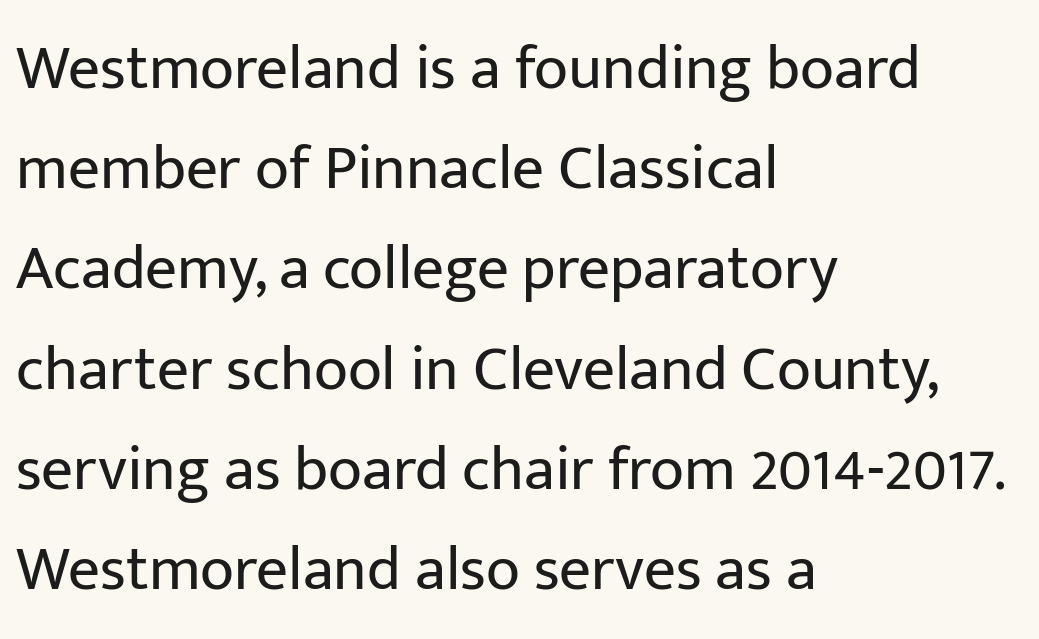
The space between consecutive lines is moderate. Check where the strokes stop: nothing finishes them off — pure sans. The text block is weighted toward the left margin, trailing off unevenly rightward. Stroke thickness stays within the range of a standard reading face or lighter. These lines were composed using upright roman letters.
